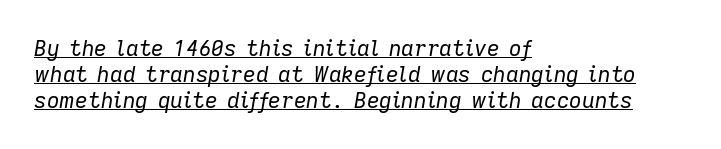
{"italic": "yes", "lean": "right", "slant_degrees": 9, "bold": "no", "underline": "yes", "align": "left", "line_spacing_ratio": 1.19, "letter_spacing": "normal", "letter_spacing_em": 0.0, "glyph_px": 22}
